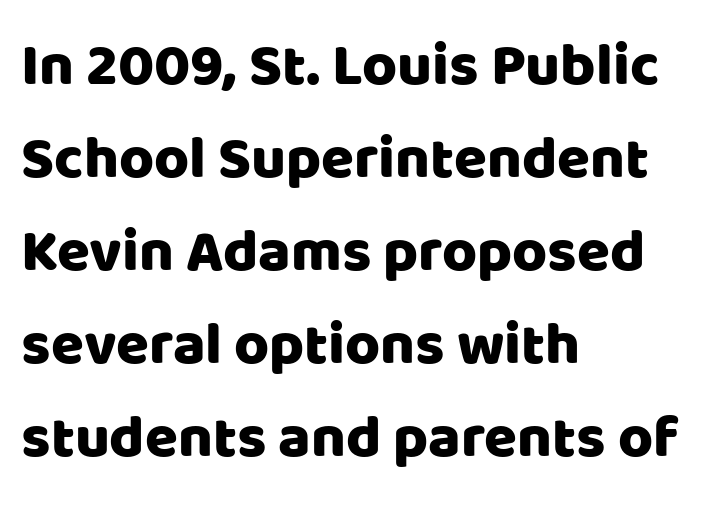
The image shows 60 px sans-serif type, upright; set left-aligned, normal line spacing (1.55x), normal letter spacing, not underlined; low stroke contrast and a large x-height.
